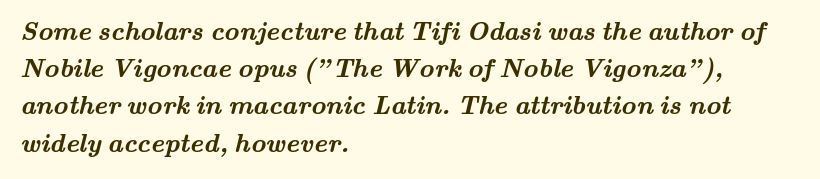
The image shows 26 px bold type; set left-aligned, normal line spacing (1.43x), normal letter spacing, not underlined.
